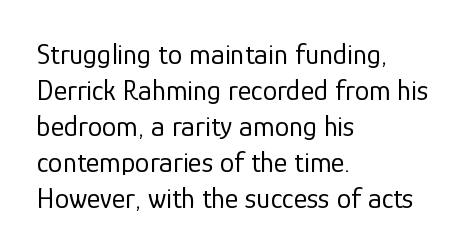
{"serif": "no", "italic": "no", "bold": "no", "weight": "regular", "width": "normal", "stroke_contrast": "low", "x_height": "medium", "monospaced": "no", "underline": "no", "align": "left", "line_spacing_ratio": 1.24, "letter_spacing": "normal", "letter_spacing_em": 0.0, "glyph_px": 29}
